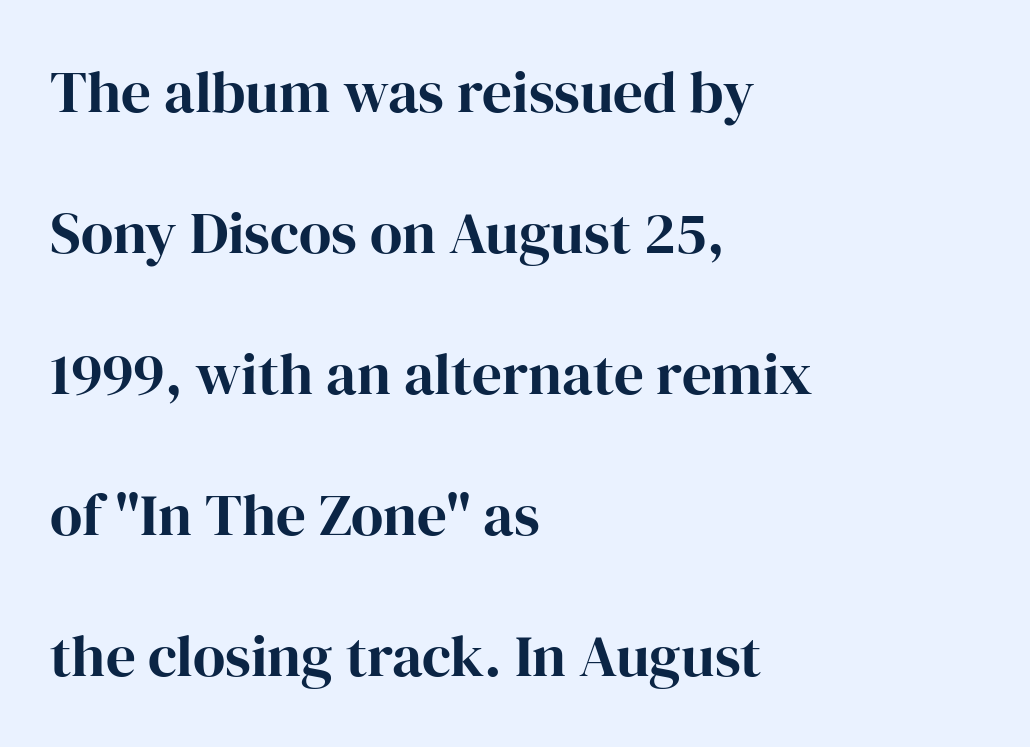
Q: Is the text italic (slanted)? A: No, it is upright.
Q: Is the typeface a serif or a sans-serif typeface? A: Serif.
Q: Is the text underlined? A: No.
Q: How is the paragraph aligned? A: Left-aligned.
Q: Is the spacing between letters normal or unusually wide? A: Normal.
Q: Is the spacing between lines tight, normal or loose? A: Loose.
Q: Width (condensed, normal, or wide)? A: Normal.
Q: Stroke contrast? A: High.
Q: x-height? A: Medium.
Q: Monospaced? A: No.
